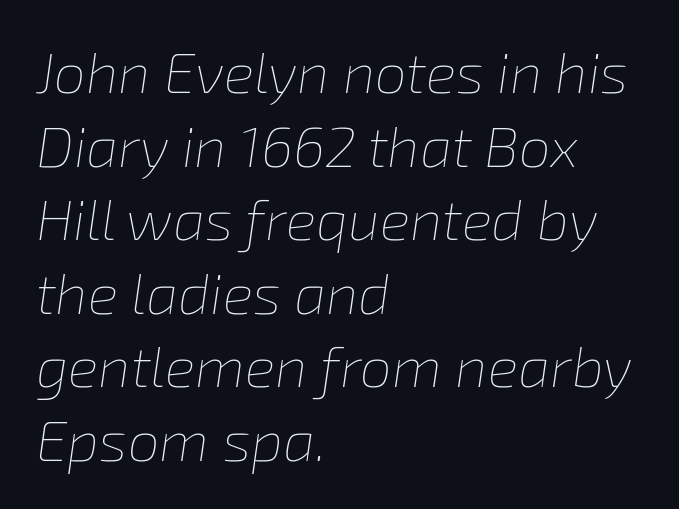
The rag falls on the right side of this text block. The rendering uses a moderate line-height, typical for paragraphs. In terms of posture, this sample is oblique. Character widths vary here, with narrow letters taking less room than wide ones. A quiet, ordinary-to-light weight characterises the typeface. The specimen omits any rule beneath the text block's lines.
